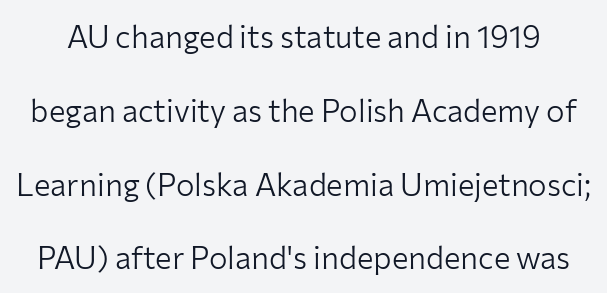
The image shows 31 px light sans-serif type, upright; set loose line spacing (2.38x), normal letter spacing, not underlined; low stroke contrast and a medium x-height.
